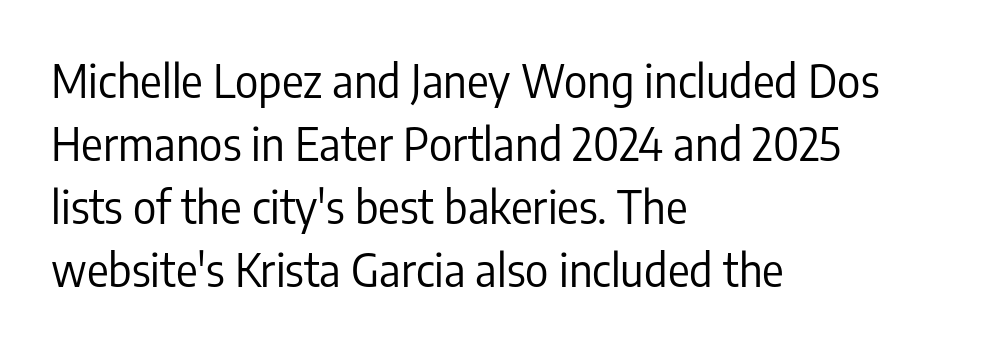
Typographically, this falls in the sans-serif category. Each letter keeps its own natural width here, so spacing adapts to shape. No extra tracking has been applied to these lines. Evenly set lines give the paragraph a standard silhouette. Descender tails drop into unmarked territory.
